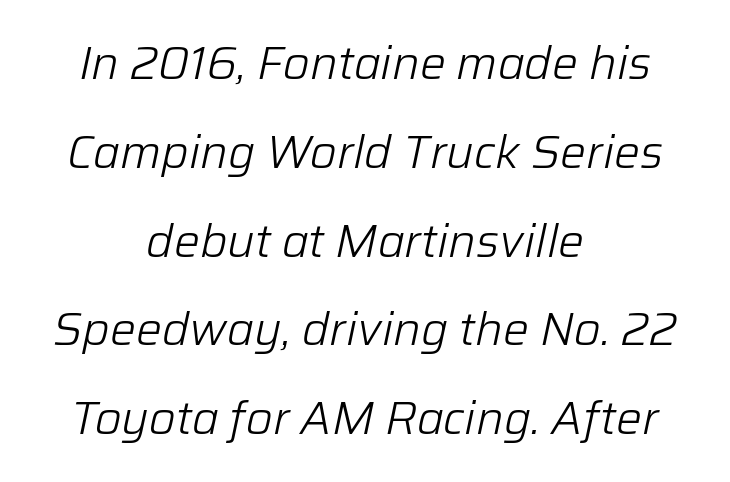
Is the type heavy? It reads as light-to-regular instead. The line texture is even and compact thanks to regular tracking. The strip under each line holds only bare page. Looks like regular typesetting: each glyph gets only the width it needs. The typography opts for an oblique posture over an upright one. Short and long lines alike share a common midpoint.
